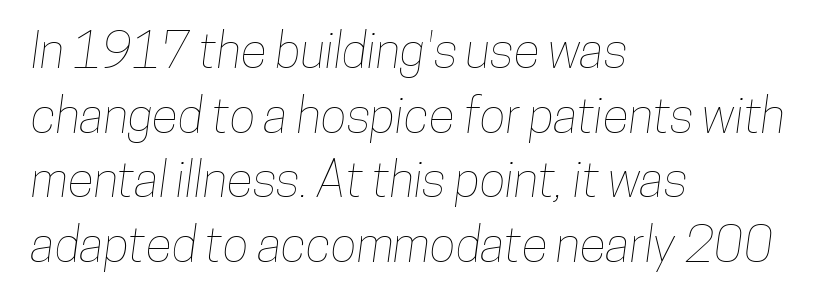
The image shows 49 px condensed type; set left-aligned, normal line spacing (1.32x), normal letter spacing, not underlined; low stroke contrast and a medium x-height.
